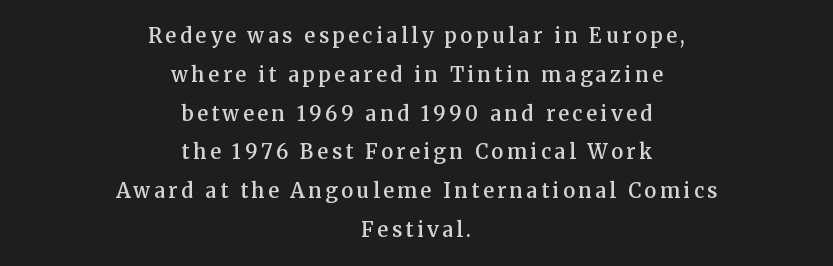
The paragraph shown floats in the horizontal middle. The glyphs have the mass of a demibold cut, below bold. Leading is clearly above the norm, producing a sparse column. This rendering features lettering with no underline. Designer's note — italics off, roman on.
